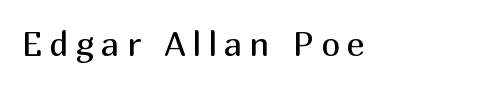
Q: Is the text bold? A: No.
Q: Is the text italic (slanted)? A: No, it is upright.
Q: Is the typeface a serif or a sans-serif typeface? A: Sans-serif.
Q: Is the text underlined? A: No.
Q: Is the spacing between letters normal or unusually wide? A: Unusually wide.
Q: Width (condensed, normal, or wide)? A: Normal.
Q: Stroke contrast? A: Medium.
Q: x-height? A: Medium.
Q: Monospaced? A: No.
